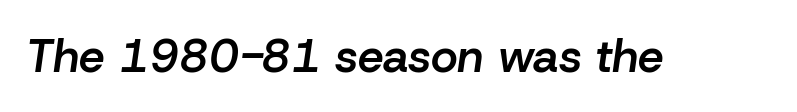
{"italic": "yes", "lean": "right", "slant_degrees": 8, "bold": "semi", "weight": "semibold", "width": "normal", "stroke_contrast": "low", "x_height": "medium", "monospaced": "no", "underline": "no", "letter_spacing": "normal", "letter_spacing_em": 0.0, "glyph_px": 46}
